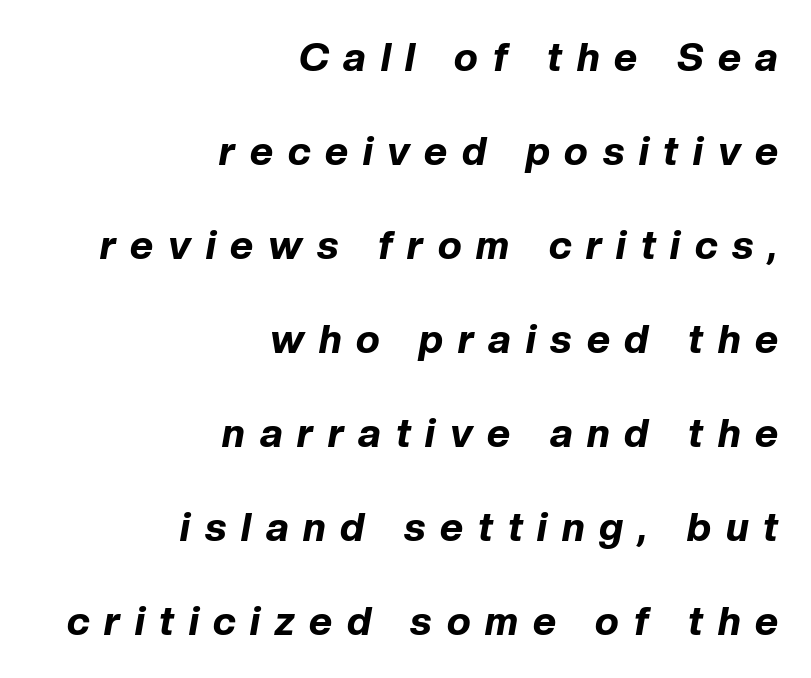
{"italic": "yes", "lean": "right", "slant_degrees": 10, "bold": "yes", "weight": "bold", "width": "normal", "stroke_contrast": "low", "x_height": "medium", "monospaced": "no", "underline": "no", "align": "right", "line_spacing": "loose", "line_spacing_ratio": 2.35, "letter_spacing": "wide", "letter_spacing_em": 0.37, "glyph_px": 40}
